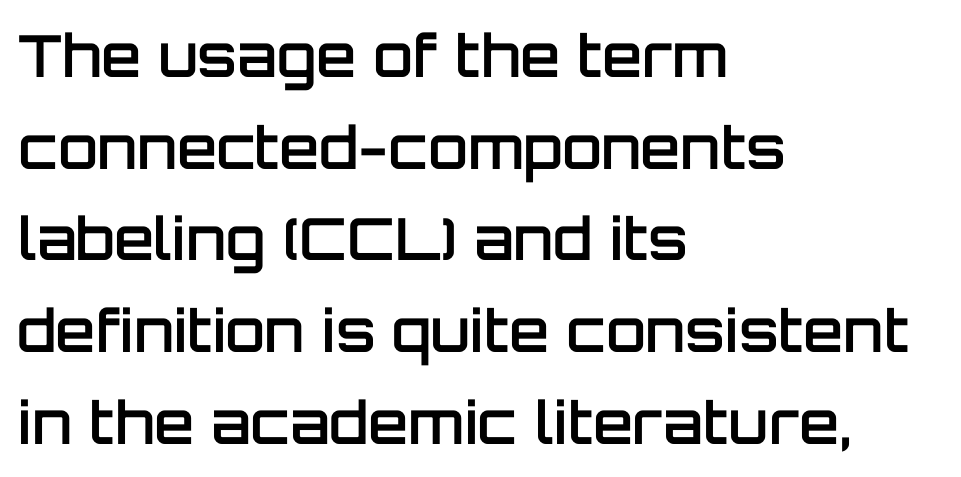
Q: Is the text bold? A: Semi-bold.
Q: Is the text italic (slanted)? A: No, it is upright.
Q: Is the typeface a serif or a sans-serif typeface? A: Sans-serif.
Q: Is the text underlined? A: No.
Q: How is the paragraph aligned? A: Left-aligned.
Q: Is the spacing between letters normal or unusually wide? A: Normal.
Q: Is the spacing between lines tight, normal or loose? A: Normal.
Q: Width (condensed, normal, or wide)? A: Normal.
Q: Stroke contrast? A: Low.
Q: x-height? A: Large.
Q: Monospaced? A: No.
